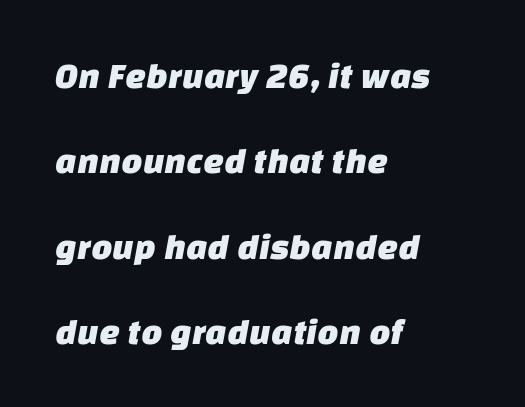
There is no visible air inserted between adjacent glyphs. Serif or sans? Sans — the stroke terminals are bare. Interline gaps are noticeably wide in this sample. Unmarked baselines from the first word to the last. Compared with a centered layout, this one pins lines to the left instead. You could not count columns in this text — the font is proportionally spaced.
